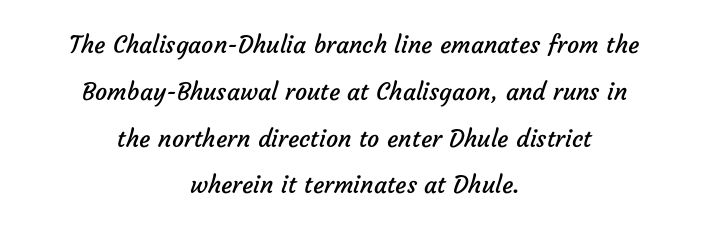
The image shows 24 px text type; set centered, loose line spacing (1.95x), normal letter spacing, not underlined.
